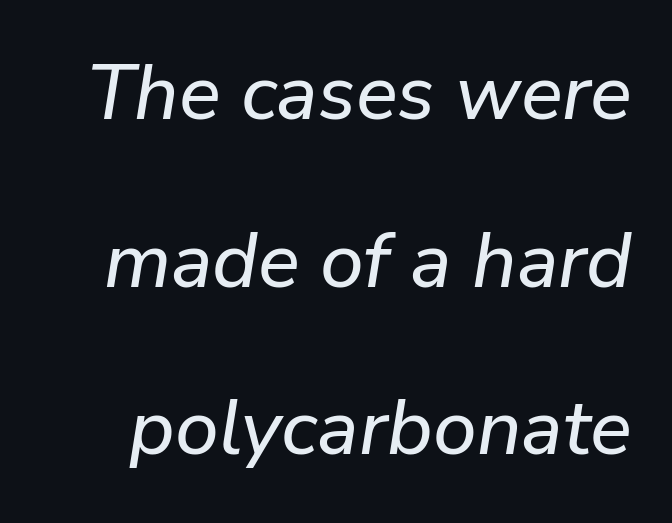
The image shows 78 px text type, italic (leaning right); set loose line spacing (2.15x), normal letter spacing, not underlined; low stroke contrast and a medium x-height.
